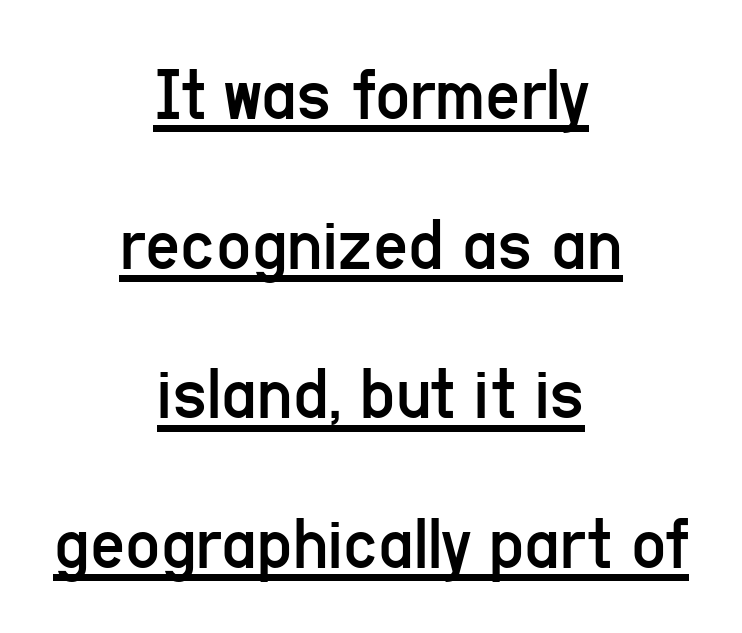
Unlike italic type, these characters show no tilt at all. Letterform terminals end flat and unadorned throughout the passage. Short and long lines alike share a common midpoint. The face used here is proportionally spaced, like ordinary book or web type.
